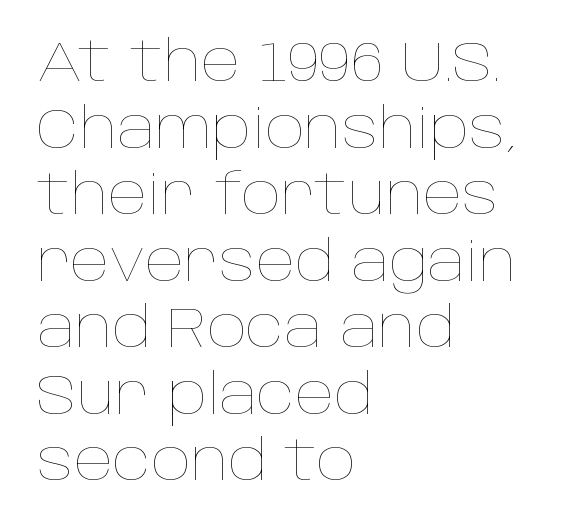
{"italic": "no", "bold": "no", "weight": "thin", "width": "normal", "stroke_contrast": "low", "x_height": "large", "monospaced": "no", "underline": "no", "align": "left", "line_spacing_ratio": 1.21, "letter_spacing": "normal", "letter_spacing_em": 0.0, "glyph_px": 55}
